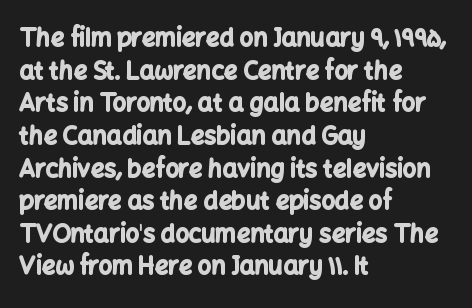
The image shows 24 px bold type, upright; set left-aligned, normal line spacing (1.36x), normal letter spacing, not underlined.
